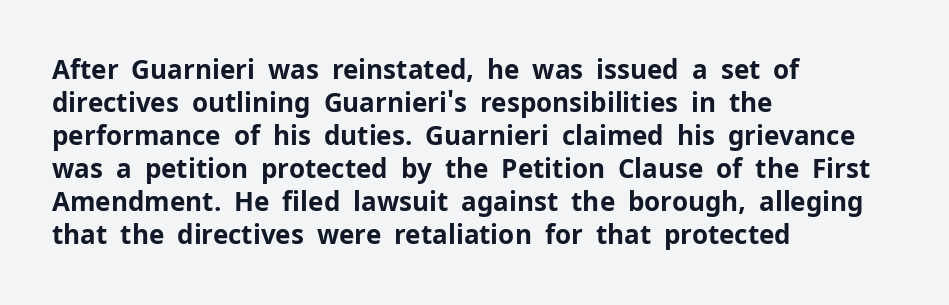
Q: Is the text bold? A: Yes.
Q: Is the text italic (slanted)? A: No, it is upright.
Q: Is the text underlined? A: No.
Q: How is the paragraph aligned? A: Left-aligned.
Q: Is the spacing between letters normal or unusually wide? A: Normal.
Q: Is the spacing between lines tight, normal or loose? A: Normal.
